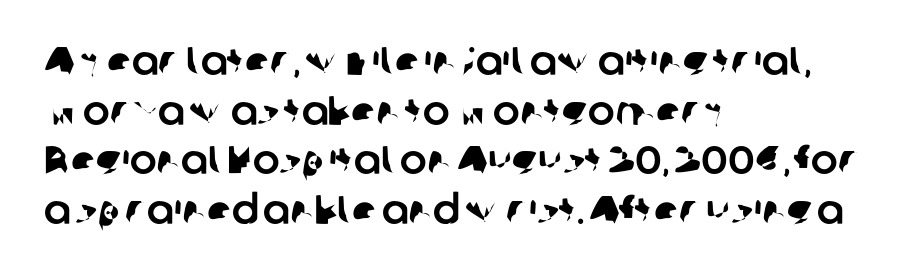
Q: Is the typeface a serif or a sans-serif typeface? A: Sans-serif.
Q: Is the text underlined? A: No.
Q: How is the paragraph aligned? A: Left-aligned.
Q: Is the spacing between letters normal or unusually wide? A: Normal.
Q: Width (condensed, normal, or wide)? A: Normal.
Q: Stroke contrast? A: Low.
Q: x-height? A: Medium.
Q: Monospaced? A: No.
